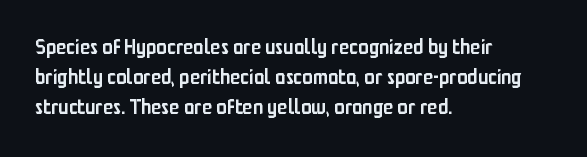
What weight is shown? A semibold, between regular and bold. Nobody touched the tracking dial on this one. This sample keeps an unexceptional amount of space between lines. The typography opts for an upright posture over an oblique one. These lines stack with their left ends in a neat column. The specimen omits any rule beneath the text block's lines.
